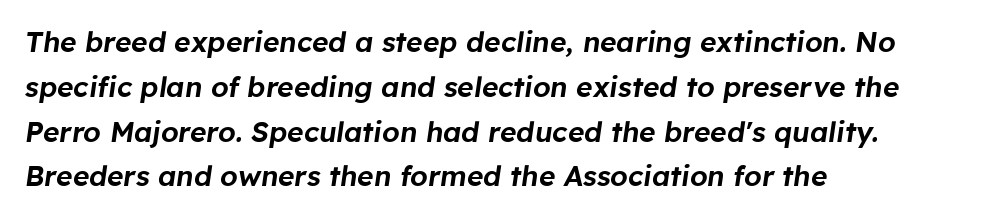
Q: Is the text italic (slanted)? A: Yes, it leans right by about 8 degrees.
Q: Is the text underlined? A: No.
Q: How is the paragraph aligned? A: Left-aligned.
Q: Is the spacing between letters normal or unusually wide? A: Normal.
Q: Is the spacing between lines tight, normal or loose? A: Normal.
Q: Width (condensed, normal, or wide)? A: Normal.
Q: Stroke contrast? A: Low.
Q: x-height? A: Medium.
Q: Monospaced? A: No.
